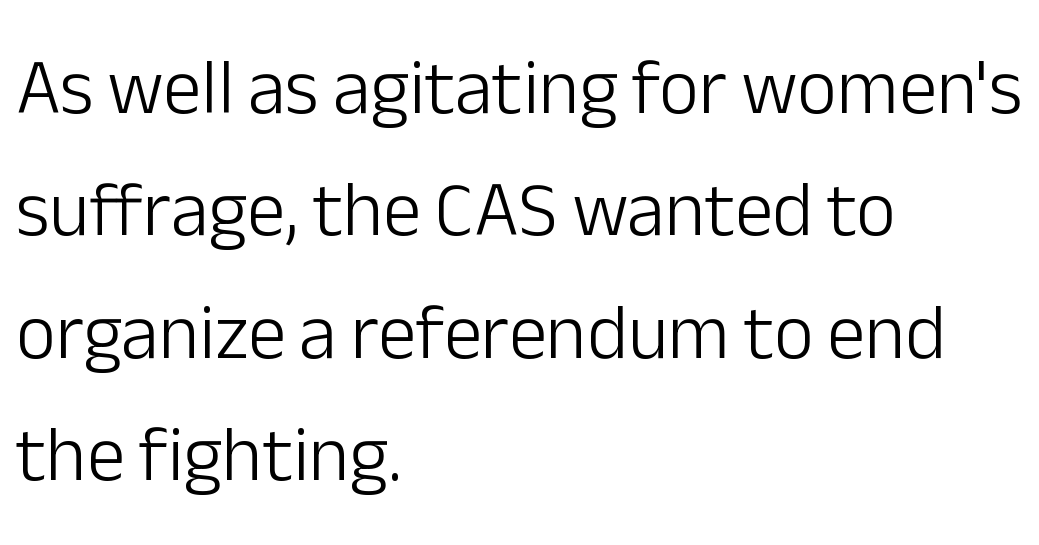
The image shows 77 px light sans-serif type, upright; set left-aligned, normal line spacing (1.59x), normal letter spacing, not underlined; low stroke contrast and a medium x-height.
